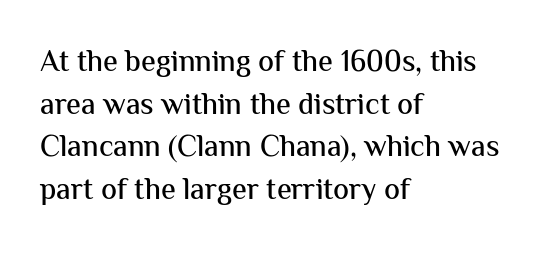
Q: Is the text italic (slanted)? A: No, it is upright.
Q: Is the typeface a serif or a sans-serif typeface? A: Sans-serif.
Q: Is the text underlined? A: No.
Q: How is the paragraph aligned? A: Left-aligned.
Q: Is the spacing between letters normal or unusually wide? A: Normal.
Q: Is the spacing between lines tight, normal or loose? A: Normal.
Q: Width (condensed, normal, or wide)? A: Normal.
Q: Stroke contrast? A: Medium.
Q: x-height? A: Medium.
Q: Monospaced? A: No.
